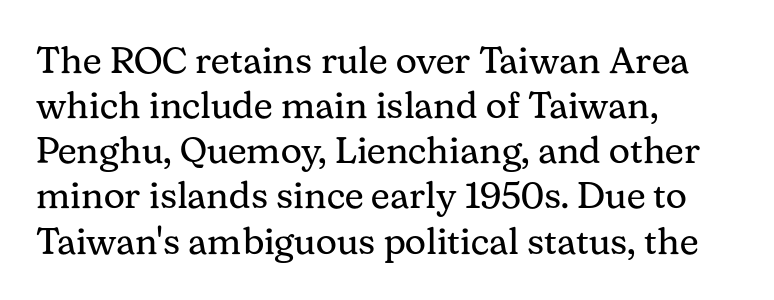
The image shows 37 px regular-weight serif type, upright; set left-aligned, line spacing 1.22x, normal letter spacing, not underlined; medium stroke contrast and a medium x-height.
